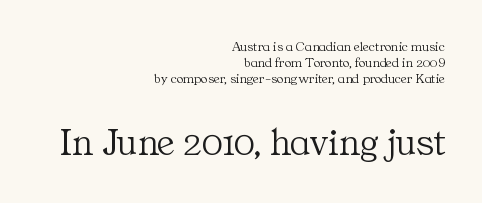
The image shows 40 px light serif type, upright; set right-aligned, tight line spacing (1.14x), normal letter spacing, not underlined; the second (bottom) block is 2.86x larger; medium stroke contrast and a medium x-height.
